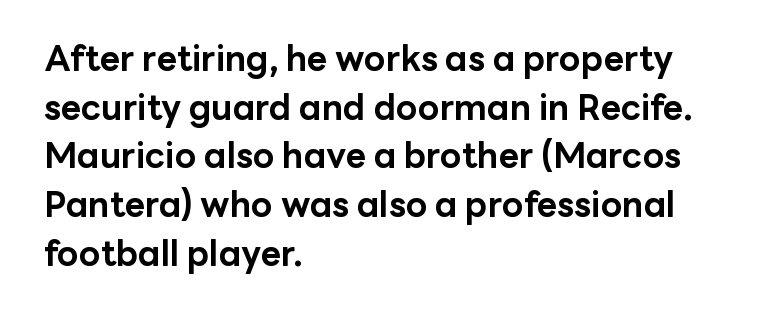
{"serif": "no", "italic": "no", "bold": "yes", "weight": "bold", "width": "normal", "stroke_contrast": "low", "x_height": "medium", "monospaced": "no", "underline": "no", "align": "left", "line_spacing": "normal", "line_spacing_ratio": 1.39, "letter_spacing": "normal", "letter_spacing_em": 0.0, "glyph_px": 35}
